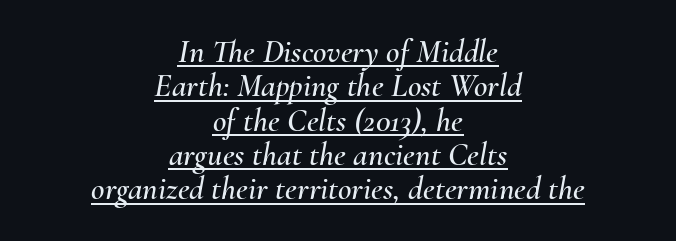
{"italic": "yes", "lean": "right", "slant_degrees": 10, "width": "normal", "stroke_contrast": "medium", "x_height": "small", "monospaced": "no", "underline": "yes", "align": "center", "line_spacing": "tight", "line_spacing_ratio": 1.04, "letter_spacing": "normal", "letter_spacing_em": 0.0, "glyph_px": 33}
